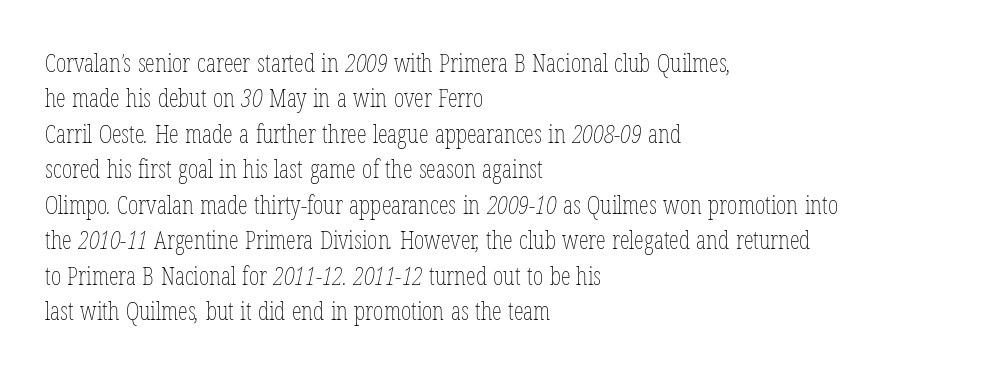
The image shows 25 px text type; set left-aligned, normal line spacing (1.42x), normal letter spacing, not underlined.
